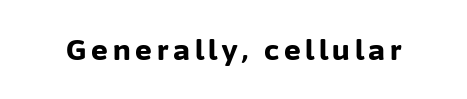
Is there any slant? The stems are plumb. The glyphs in this specimen are sans serif. The face used here is proportionally spaced, like ordinary book or web type. The typesetting leans heavy: a genuine bold. Beneath every word, the page is bare.
